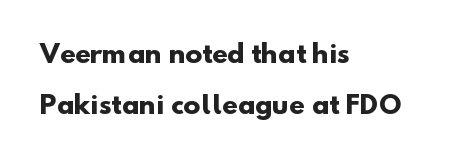
Q: Is the text bold? A: Yes.
Q: Is the text underlined? A: No.
Q: How is the paragraph aligned? A: Left-aligned.
Q: Is the spacing between letters normal or unusually wide? A: Normal.
Q: Is the spacing between lines tight, normal or loose? A: Loose.
